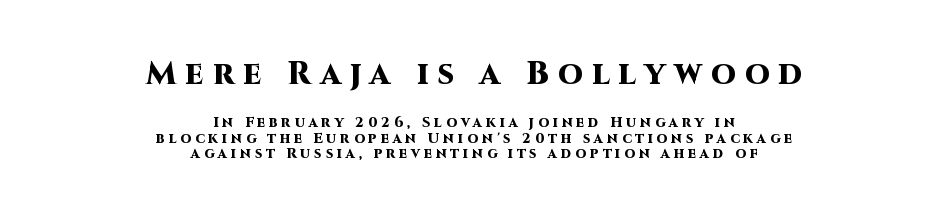
{"serif": "no", "italic": "no", "bold": "yes", "weight": "heavy", "width": "normal", "stroke_contrast": "high", "x_height": "large", "monospaced": "no", "underline": "no", "align": "center", "line_spacing": "tight", "line_spacing_ratio": 1.11, "letter_spacing": "wide", "letter_spacing_em": 0.28, "larger_block": "first", "size_ratio": 2.29, "glyph_px": 32}
